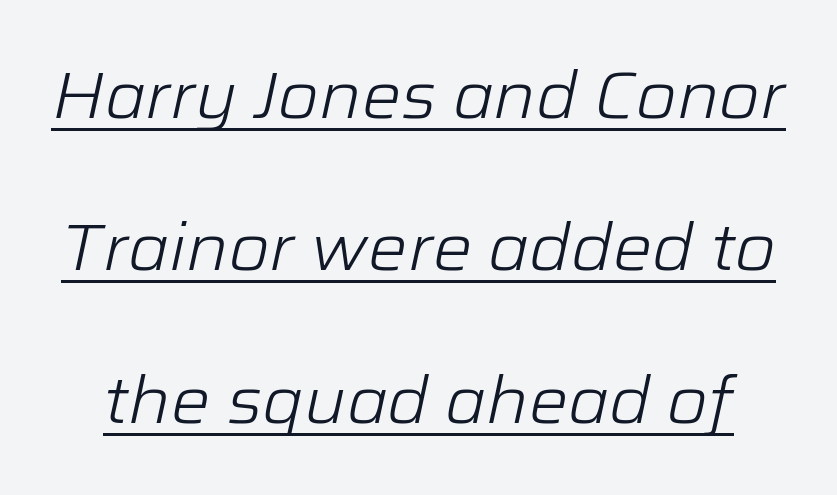
{"italic": "yes", "lean": "right", "slant_degrees": 12, "bold": "no", "weight": "light", "width": "normal", "stroke_contrast": "low", "x_height": "medium", "monospaced": "no", "underline": "yes", "line_spacing": "loose", "line_spacing_ratio": 2.31, "letter_spacing": "normal", "letter_spacing_em": 0.0, "glyph_px": 66}
